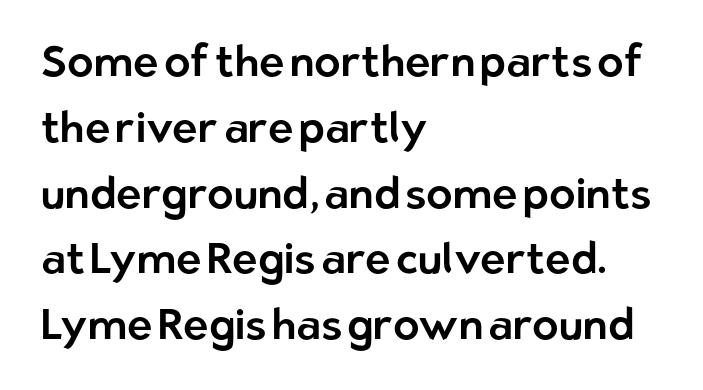
The image shows 43 px sans-serif type, upright; set left-aligned, normal line spacing (1.53x), normal letter spacing, not underlined; low stroke contrast and a medium x-height.
